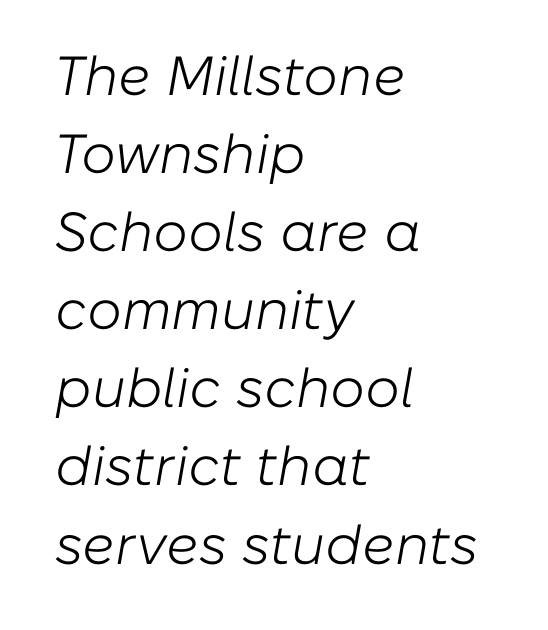
{"italic": "yes", "lean": "right", "slant_degrees": 10, "bold": "no", "weight": "light", "width": "normal", "stroke_contrast": "low", "x_height": "medium", "monospaced": "no", "underline": "no", "align": "left", "line_spacing": "normal", "line_spacing_ratio": 1.42, "letter_spacing": "normal", "letter_spacing_em": 0.0, "glyph_px": 55}
